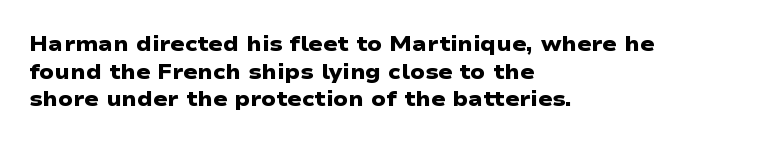
Q: Is the text bold? A: Yes.
Q: Is the text underlined? A: No.
Q: How is the paragraph aligned? A: Left-aligned.
Q: Is the spacing between letters normal or unusually wide? A: Normal.
Q: Is the spacing between lines tight, normal or loose? A: Normal.
